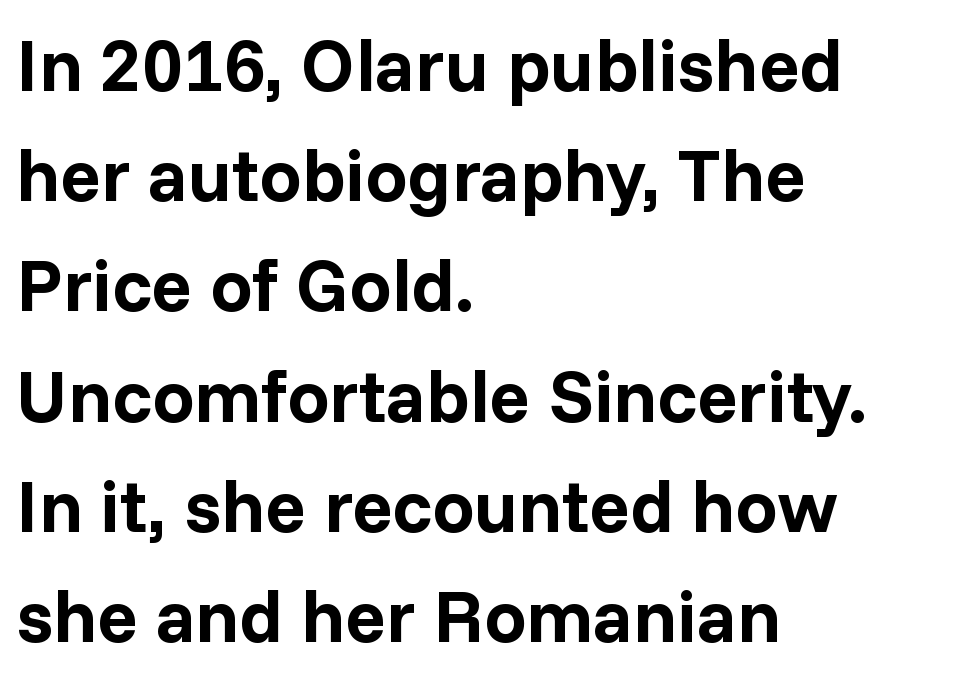
Q: Is the text bold? A: Yes.
Q: Is the text italic (slanted)? A: No, it is upright.
Q: Is the typeface a serif or a sans-serif typeface? A: Sans-serif.
Q: Is the text underlined? A: No.
Q: How is the paragraph aligned? A: Left-aligned.
Q: Is the spacing between letters normal or unusually wide? A: Normal.
Q: Is the spacing between lines tight, normal or loose? A: Normal.
Q: Width (condensed, normal, or wide)? A: Normal.
Q: Stroke contrast? A: Low.
Q: x-height? A: Medium.
Q: Monospaced? A: No.
